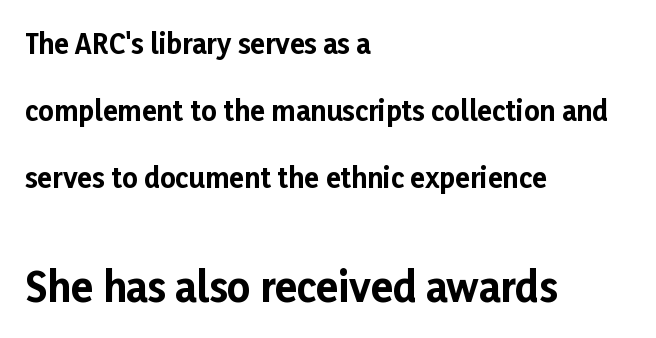
Each word holds together tightly as a unit, with standard inter-letter gaps. In this sample the second text group is rendered at the bigger scale. In terms of leading, this rendering errs on the spacious side. The passage shown is not underscored anywhere. A student would call this left alignment; a typographer would say flush left, rag right.
